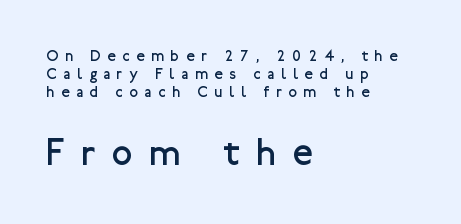
{"serif": "no", "italic": "no", "bold": "no", "weight": "regular", "width": "normal", "stroke_contrast": "low", "x_height": "medium", "monospaced": "no", "underline": "no", "align": "left", "line_spacing_ratio": 1.19, "letter_spacing": "wide", "letter_spacing_em": 0.46, "larger_block": "second", "size_ratio": 2.47, "glyph_px": 37}
